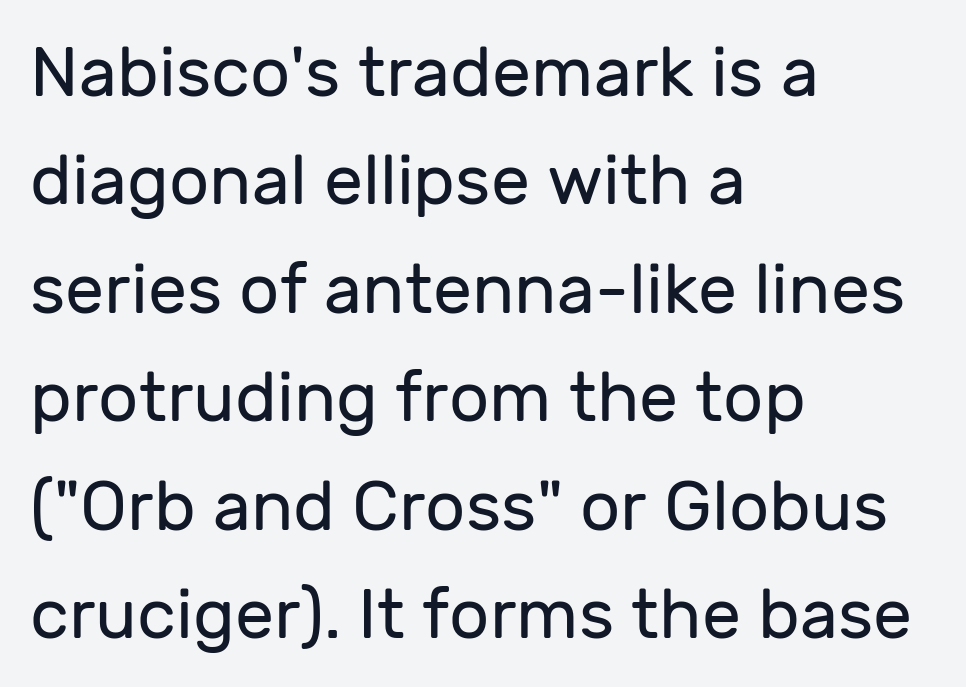
Q: Is the text bold? A: No.
Q: Is the text italic (slanted)? A: No, it is upright.
Q: Is the typeface a serif or a sans-serif typeface? A: Sans-serif.
Q: Is the text underlined? A: No.
Q: How is the paragraph aligned? A: Left-aligned.
Q: Is the spacing between letters normal or unusually wide? A: Normal.
Q: Is the spacing between lines tight, normal or loose? A: Normal.
Q: Width (condensed, normal, or wide)? A: Normal.
Q: Stroke contrast? A: Low.
Q: x-height? A: Medium.
Q: Monospaced? A: No.
